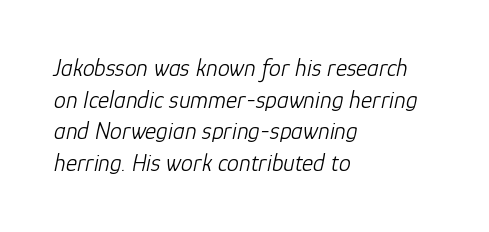
The image shows 24 px text type, italic (leaning right); set left-aligned, normal line spacing (1.32x), normal letter spacing, not underlined.
